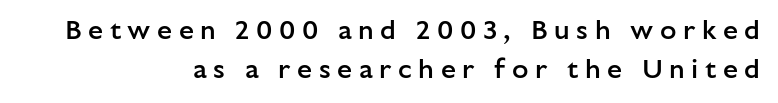
Q: Is the text bold? A: Semi-bold.
Q: Is the text italic (slanted)? A: No, it is upright.
Q: Is the text underlined? A: No.
Q: How is the paragraph aligned? A: Right-aligned.
Q: Is the spacing between letters normal or unusually wide? A: Unusually wide.
Q: Is the spacing between lines tight, normal or loose? A: Normal.
